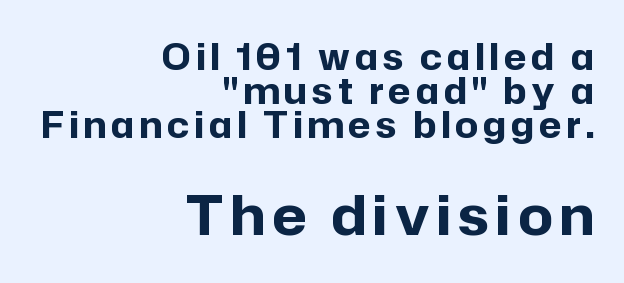
Q: Is the text bold? A: Yes.
Q: Is the text italic (slanted)? A: No, it is upright.
Q: Is the typeface a serif or a sans-serif typeface? A: Sans-serif.
Q: Is the text underlined? A: No.
Q: How is the paragraph aligned? A: Right-aligned.
Q: Is the spacing between lines tight, normal or loose? A: Tight.
Q: Which block of text is set in a larger size, the first (top) or the second (bottom)? A: The second (bottom) one.
Q: Width (condensed, normal, or wide)? A: Normal.
Q: Stroke contrast? A: Low.
Q: x-height? A: Medium.
Q: Monospaced? A: No.
